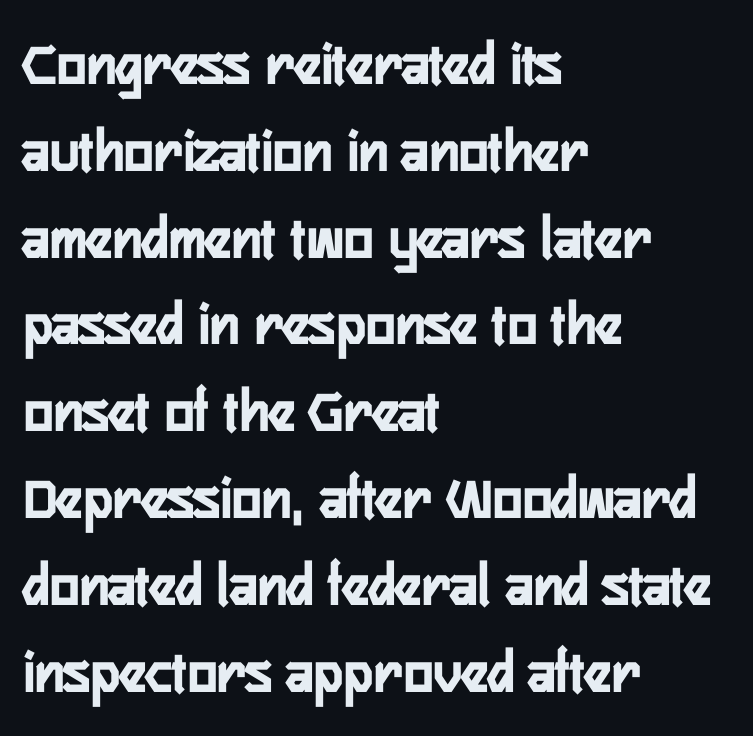
{"serif": "no", "italic": "no", "width": "condensed", "stroke_contrast": "low", "x_height": "medium", "monospaced": "no", "underline": "no", "align": "left", "line_spacing": "normal", "line_spacing_ratio": 1.4, "letter_spacing": "normal", "letter_spacing_em": 0.0, "glyph_px": 62}
